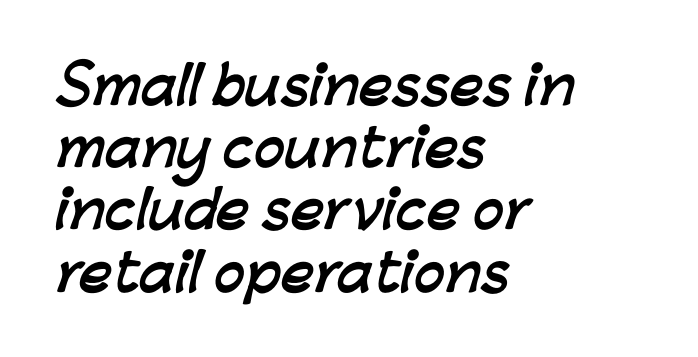
The image shows 51 px semibold sans-serif type; set left-aligned, line spacing 1.22x, normal letter spacing, not underlined; low stroke contrast and a medium x-height.
